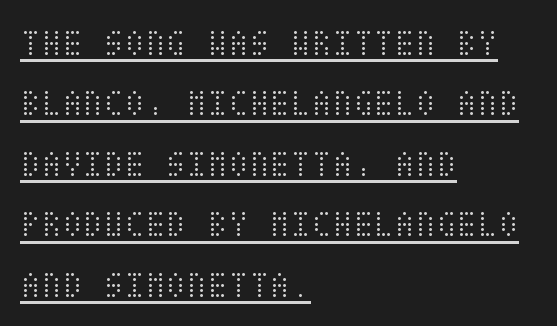
Q: Is the text bold? A: No.
Q: Is the text italic (slanted)? A: No, it is upright.
Q: Is the text underlined? A: Yes.
Q: How is the paragraph aligned? A: Left-aligned.
Q: Is the spacing between letters normal or unusually wide? A: Normal.
Q: Is the spacing between lines tight, normal or loose? A: Normal.
Q: Width (condensed, normal, or wide)? A: Condensed.
Q: Stroke contrast? A: Medium.
Q: x-height? A: Large.
